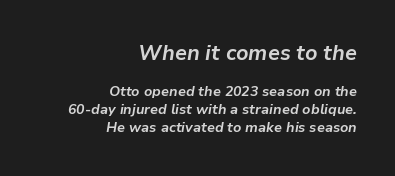
The image shows 21 px bold type, italic (leaning right); set right-aligned, normal line spacing (1.27x), normal letter spacing, not underlined; the first (top) block is 1.5x larger.
